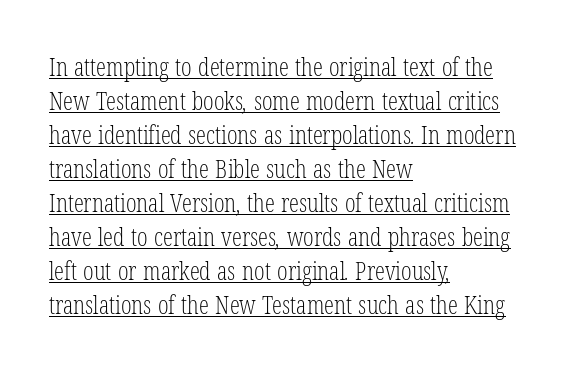
{"bold": "no", "underline": "yes", "align": "left", "line_spacing": "normal", "line_spacing_ratio": 1.36, "letter_spacing": "normal", "letter_spacing_em": 0.0, "glyph_px": 25}
